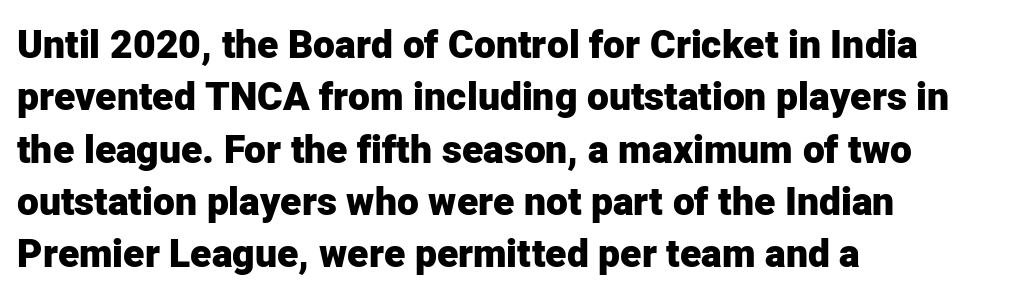
Q: Is the text bold? A: Yes.
Q: Is the text italic (slanted)? A: No, it is upright.
Q: Is the typeface a serif or a sans-serif typeface? A: Sans-serif.
Q: Is the text underlined? A: No.
Q: How is the paragraph aligned? A: Left-aligned.
Q: Is the spacing between letters normal or unusually wide? A: Normal.
Q: Is the spacing between lines tight, normal or loose? A: Normal.
Q: Width (condensed, normal, or wide)? A: Normal.
Q: Stroke contrast? A: Low.
Q: x-height? A: Medium.
Q: Monospaced? A: No.
